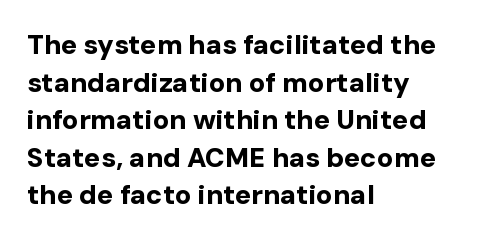
Its strokes are broad and dark, the hallmark of bold type. The letterforms sit shoulder to shoulder at normal distance. Horizontal alignment here is leftward, the default for most running prose. Each new line begins a customary step beneath the previous one. Has an underline been added? It has not. Characters remain perfectly vertical along every line.
